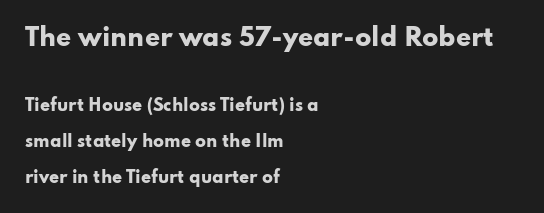
Upright lettering throughout. Typographic density is high because the face is bold. The block of text is sparse from top to bottom, with ample space between rows. Words float on clear page, feet unadorned. Honestly, the letter spacing is just normal — you wouldn't notice it.
